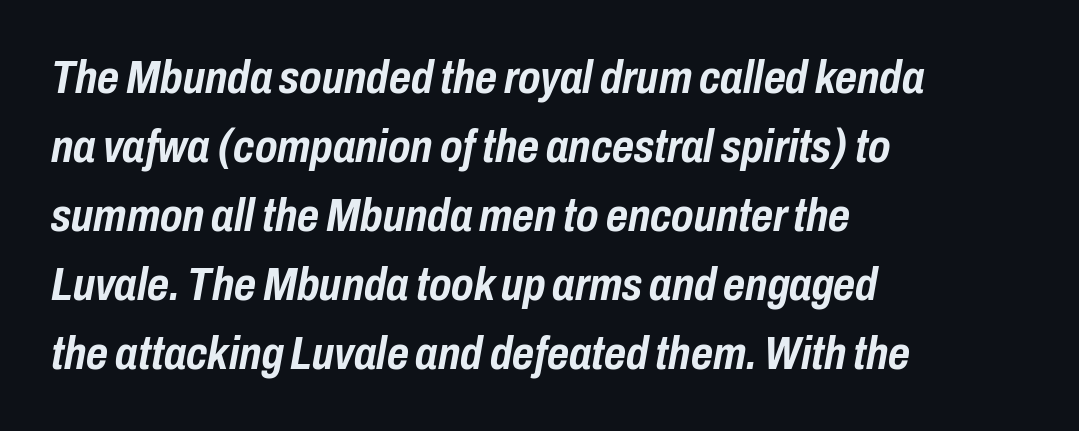
{"italic": "yes", "lean": "right", "slant_degrees": 10, "bold": "yes", "weight": "semibold", "width": "condensed", "stroke_contrast": "low", "x_height": "medium", "monospaced": "no", "underline": "no", "align": "left", "line_spacing": "normal", "line_spacing_ratio": 1.47, "letter_spacing": "normal", "letter_spacing_em": 0.0, "glyph_px": 47}
